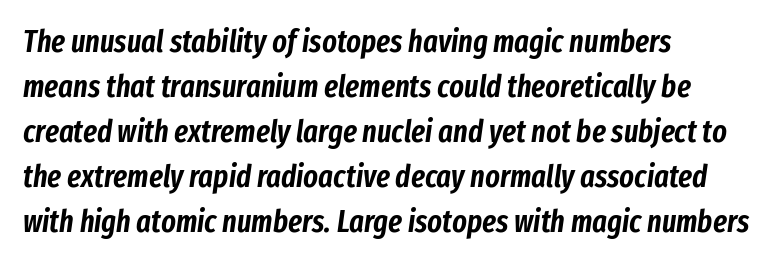
Q: Is the text italic (slanted)? A: Yes, it leans right by about 8 degrees.
Q: Is the text underlined? A: No.
Q: How is the paragraph aligned? A: Left-aligned.
Q: Is the spacing between letters normal or unusually wide? A: Normal.
Q: Is the spacing between lines tight, normal or loose? A: Normal.
Q: Width (condensed, normal, or wide)? A: Condensed.
Q: Stroke contrast? A: Low.
Q: x-height? A: Medium.
Q: Monospaced? A: No.
